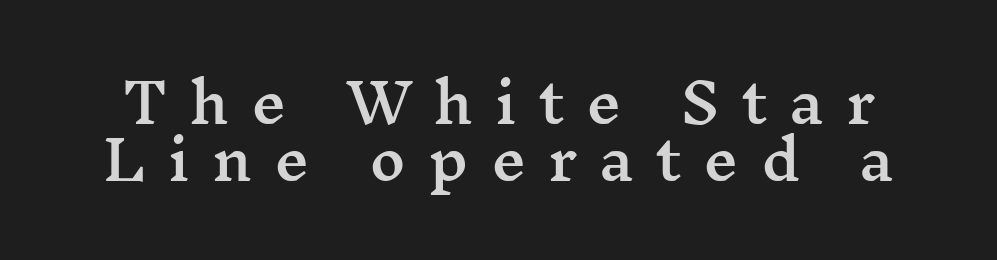
The image shows 55 px wide serif type, upright; set centered, tight line spacing (1.03x), unusually wide letter spacing (+0.4 em), not underlined; medium stroke contrast and a medium x-height.
